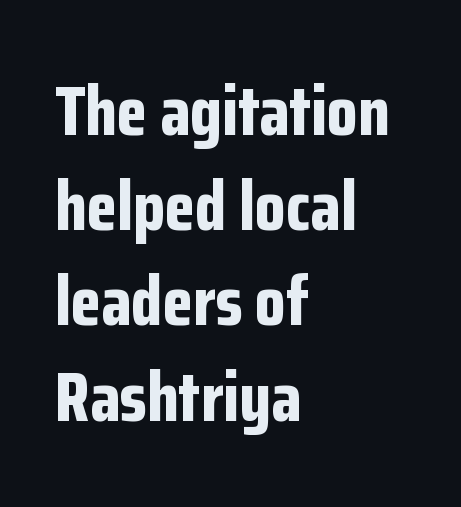
{"serif": "no", "italic": "no", "bold": "yes", "weight": "bold", "width": "condensed", "stroke_contrast": "low", "x_height": "medium", "monospaced": "no", "underline": "no", "align": "left", "line_spacing": "normal", "line_spacing_ratio": 1.36, "letter_spacing": "normal", "letter_spacing_em": 0.0, "glyph_px": 70}
